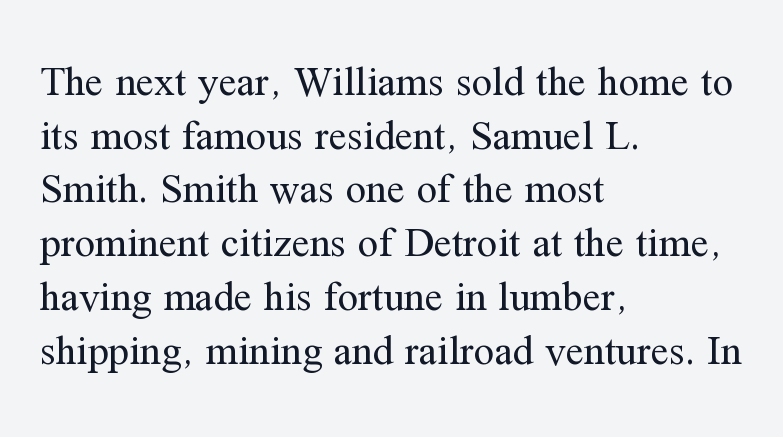
The image shows 41 px regular-weight serif type, upright; set left-aligned, normal line spacing (1.31x), normal letter spacing, not underlined; medium stroke contrast and a medium x-height.
